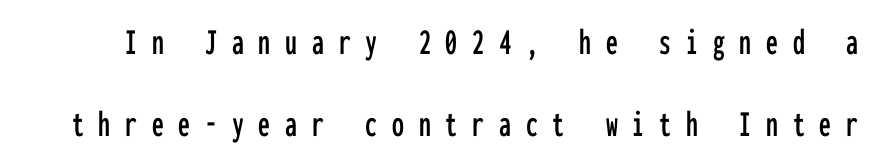
The image shows 38 px condensed sans-serif type, upright, monospaced; set loose line spacing (2.16x), unusually wide letter spacing (+0.39 em), not underlined; low stroke contrast and a medium x-height.
